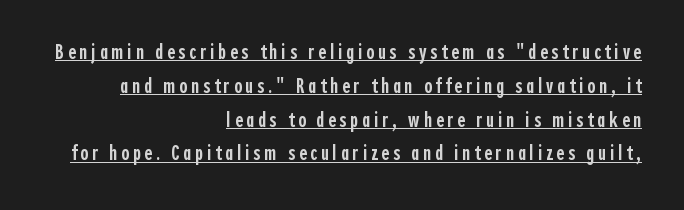
The image shows 21 px text type, upright; set right-aligned, normal line spacing (1.61x), underlined.
